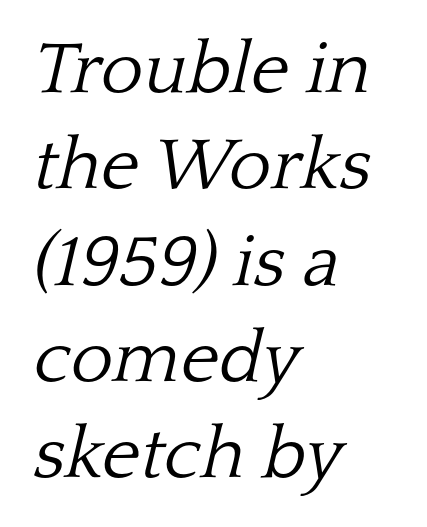
Students, observe: this is what conventionally led text looks like. Layout note: lines flush left. Does the lettering tilt? It does — this is italic. Weight: not bold — regular or lighter. Does the type have serifs? Yes, each stem ends in a small foot.
